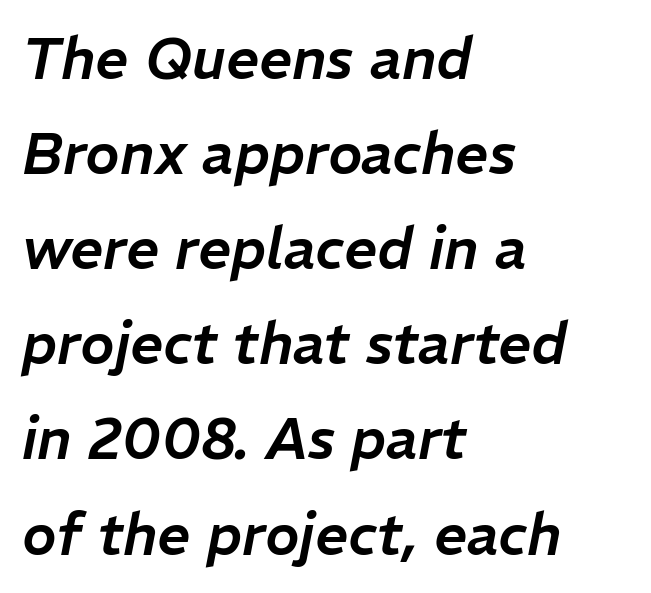
Q: Is the text italic (slanted)? A: Yes, it leans right by about 11 degrees.
Q: Is the text underlined? A: No.
Q: How is the paragraph aligned? A: Left-aligned.
Q: Is the spacing between letters normal or unusually wide? A: Normal.
Q: Is the spacing between lines tight, normal or loose? A: Normal.
Q: Width (condensed, normal, or wide)? A: Normal.
Q: Stroke contrast? A: Low.
Q: x-height? A: Medium.
Q: Monospaced? A: No.
